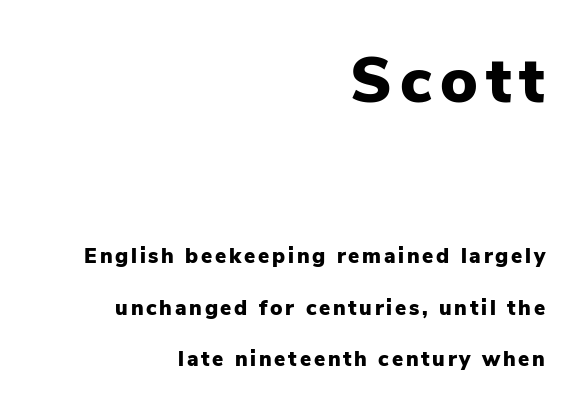
{"serif": "no", "italic": "no", "bold": "yes", "weight": "heavy", "width": "normal", "stroke_contrast": "low", "x_height": "medium", "monospaced": "no", "underline": "no", "align": "right", "line_spacing": "loose", "line_spacing_ratio": 2.43, "larger_block": "first", "size_ratio": 3.0, "glyph_px": 63}
